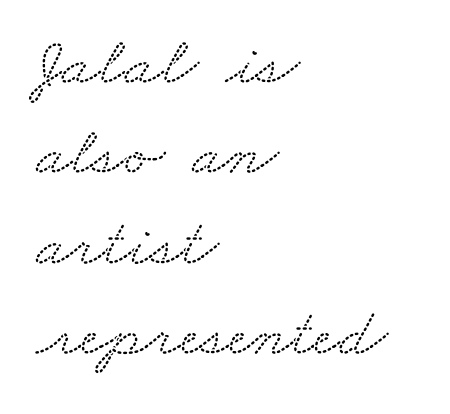
Q: Is the typeface a serif or a sans-serif typeface? A: Serif.
Q: Is the text underlined? A: No.
Q: How is the paragraph aligned? A: Left-aligned.
Q: Is the spacing between letters normal or unusually wide? A: Normal.
Q: Is the spacing between lines tight, normal or loose? A: Normal.
Q: Width (condensed, normal, or wide)? A: Wide.
Q: Stroke contrast? A: Low.
Q: x-height? A: Small.
Q: Monospaced? A: No.
